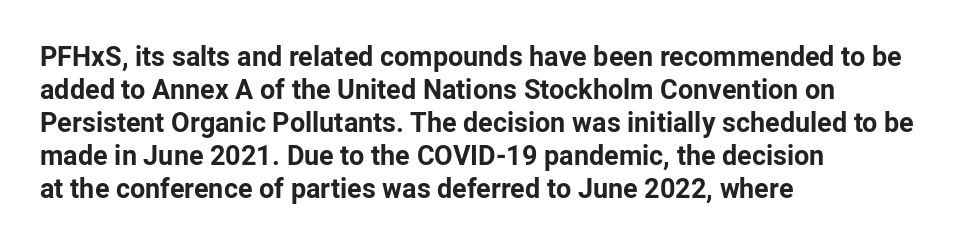
The image shows 27 px bold type, upright; set left-aligned, line spacing 1.22x, normal letter spacing, not underlined.
